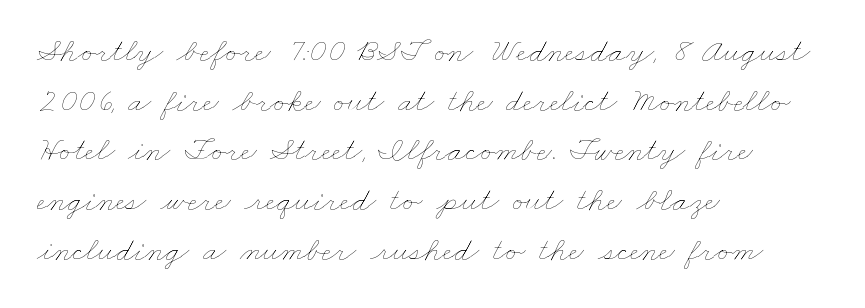
{"bold": "no", "weight": "thin", "width": "wide", "stroke_contrast": "low", "x_height": "small", "monospaced": "no", "underline": "no", "align": "left", "line_spacing": "normal", "line_spacing_ratio": 1.46, "letter_spacing": "normal", "letter_spacing_em": 0.0, "glyph_px": 34}
